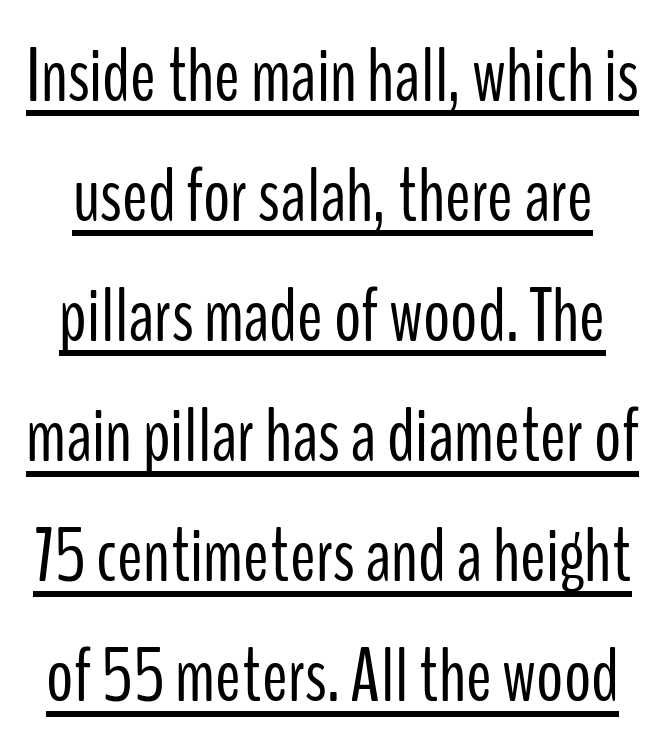
{"serif": "no", "italic": "no", "bold": "no", "weight": "light", "width": "condensed", "stroke_contrast": "low", "x_height": "medium", "monospaced": "no", "underline": "yes", "line_spacing": "normal", "line_spacing_ratio": 1.58, "letter_spacing": "normal", "letter_spacing_em": 0.0, "glyph_px": 76}
